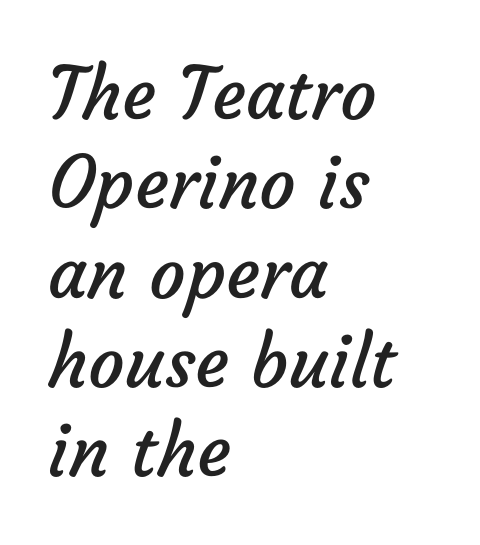
The image shows 72 px regular-weight sans-serif type; set left-aligned, line spacing 1.24x, normal letter spacing, not underlined; low stroke contrast and a medium x-height.
